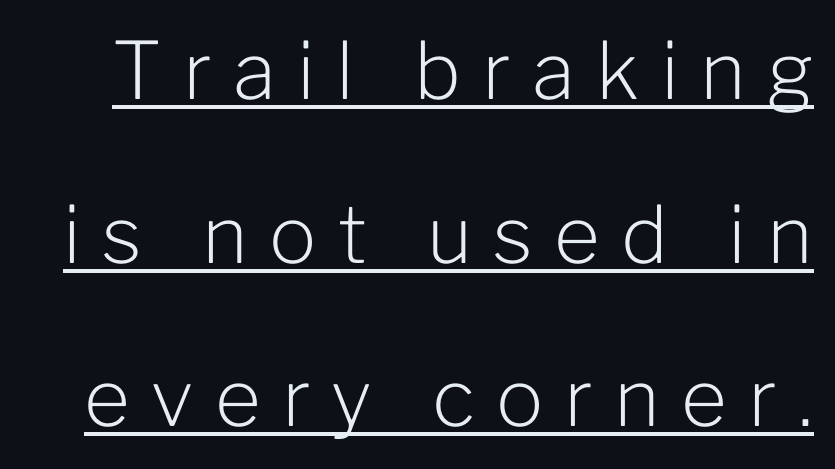
Look at the bottom of the vertical strokes: they stop flat, with no serifs. Is the stroke heavy? The answer is a plain regular-or-lighter. Is there an underline? Yes — a line sits under the letters. Letter spacing: wide. Here the designer chose a conventional face with non-uniform glyph widths. Quick note: interline space is abundant.
